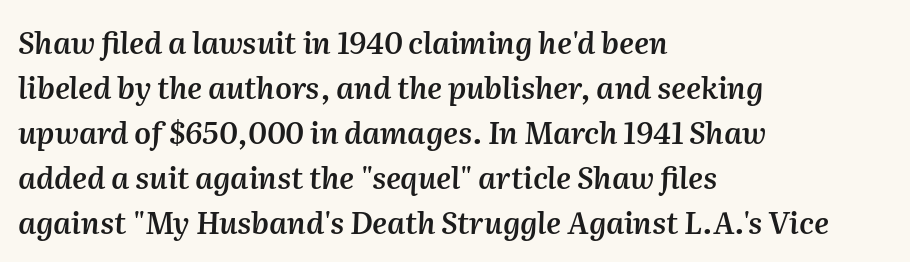
Q: Is the text bold? A: Semi-bold.
Q: Is the text italic (slanted)? A: Yes, it leans right by about 2 degrees.
Q: Is the text underlined? A: No.
Q: How is the paragraph aligned? A: Left-aligned.
Q: Is the spacing between letters normal or unusually wide? A: Normal.
Q: Is the spacing between lines tight, normal or loose? A: Normal.
Q: Width (condensed, normal, or wide)? A: Normal.
Q: Stroke contrast? A: Medium.
Q: x-height? A: Medium.
Q: Monospaced? A: No.
